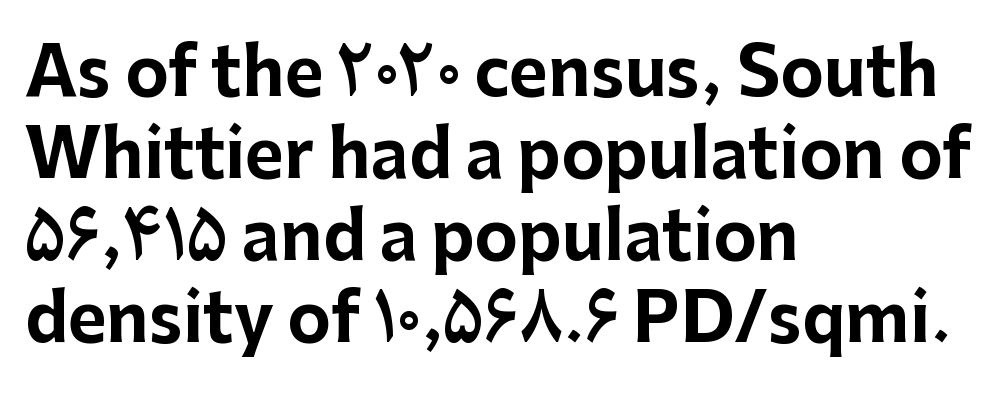
{"serif": "no", "italic": "no", "bold": "yes", "weight": "bold", "width": "normal", "stroke_contrast": "low", "x_height": "medium", "monospaced": "no", "underline": "no", "align": "left", "line_spacing_ratio": 1.24, "letter_spacing": "normal", "letter_spacing_em": 0.0, "glyph_px": 66}
